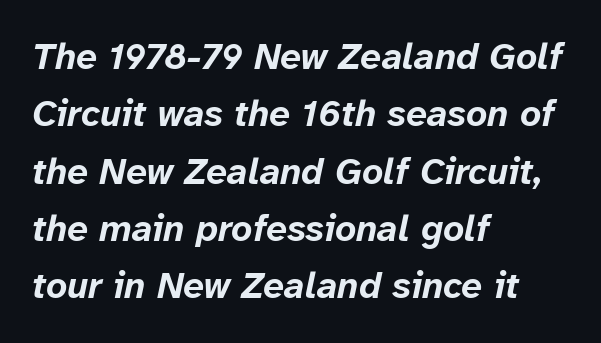
Glance below the letters and you will spot only blank space. Where is the straight margin? On the left. What weight is shown? A full bold with thick strokes. The lines sit at an ordinary, default distance from one another. There is no visible air inserted between adjacent glyphs.
